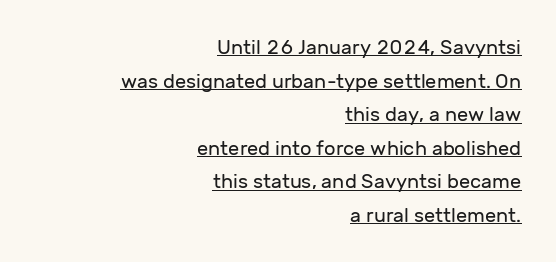
The image shows 20 px text type, upright; set right-aligned, normal line spacing (1.68x), normal letter spacing, underlined.
